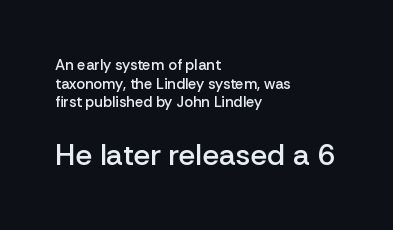
Q: Is the text bold? A: Semi-bold.
Q: Is the text italic (slanted)? A: No, it is upright.
Q: Is the typeface a serif or a sans-serif typeface? A: Sans-serif.
Q: Is the text underlined? A: No.
Q: How is the paragraph aligned? A: Left-aligned.
Q: Is the spacing between letters normal or unusually wide? A: Normal.
Q: Which block of text is set in a larger size, the first (top) or the second (bottom)? A: The second (bottom) one.
Q: Width (condensed, normal, or wide)? A: Normal.
Q: Stroke contrast? A: Low.
Q: x-height? A: Medium.
Q: Monospaced? A: No.
